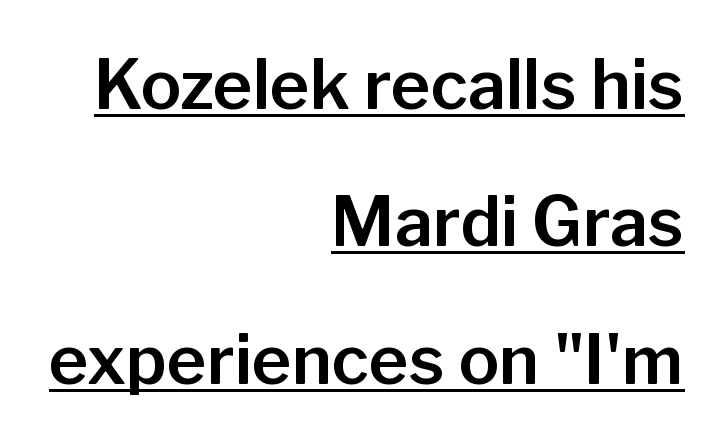
Q: Is the text italic (slanted)? A: No, it is upright.
Q: Is the typeface a serif or a sans-serif typeface? A: Sans-serif.
Q: Is the text underlined? A: Yes.
Q: How is the paragraph aligned? A: Right-aligned.
Q: Is the spacing between letters normal or unusually wide? A: Normal.
Q: Is the spacing between lines tight, normal or loose? A: Loose.
Q: Width (condensed, normal, or wide)? A: Normal.
Q: Stroke contrast? A: Low.
Q: x-height? A: Medium.
Q: Monospaced? A: No.
